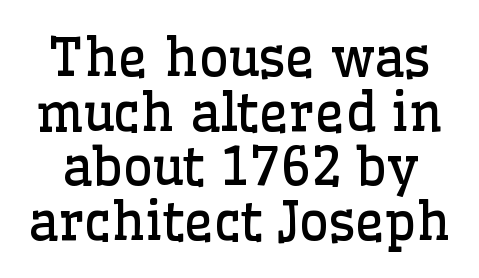
Q: Is the text bold? A: No.
Q: Is the text italic (slanted)? A: No, it is upright.
Q: Is the typeface a serif or a sans-serif typeface? A: Serif.
Q: Is the text underlined? A: No.
Q: Is the spacing between letters normal or unusually wide? A: Normal.
Q: Is the spacing between lines tight, normal or loose? A: Tight.
Q: Width (condensed, normal, or wide)? A: Normal.
Q: Stroke contrast? A: Low.
Q: x-height? A: Medium.
Q: Monospaced? A: No.
